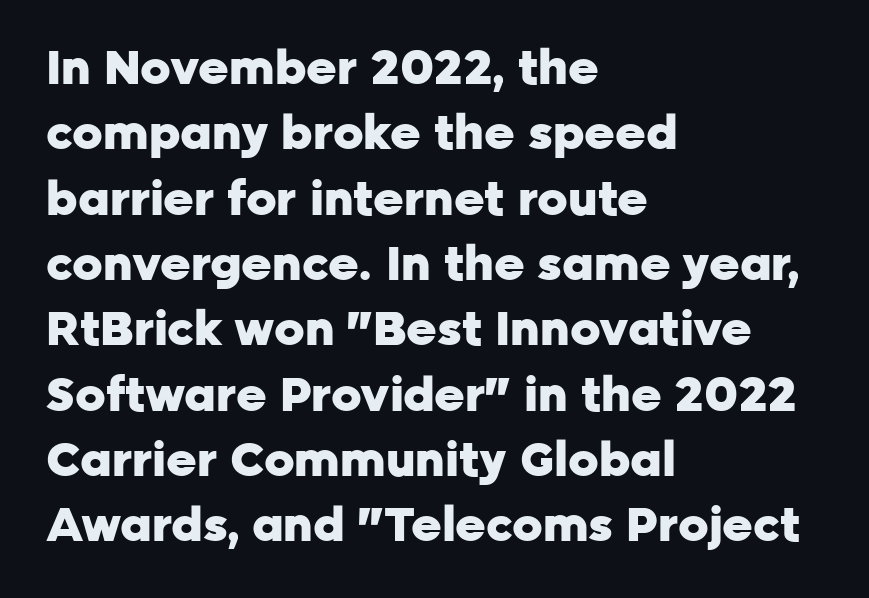
{"serif": "no", "italic": "no", "bold": "yes", "weight": "heavy", "width": "normal", "stroke_contrast": "low", "x_height": "medium", "monospaced": "no", "underline": "no", "align": "left", "line_spacing": "normal", "line_spacing_ratio": 1.39, "letter_spacing": "normal", "letter_spacing_em": 0.0, "glyph_px": 47}
